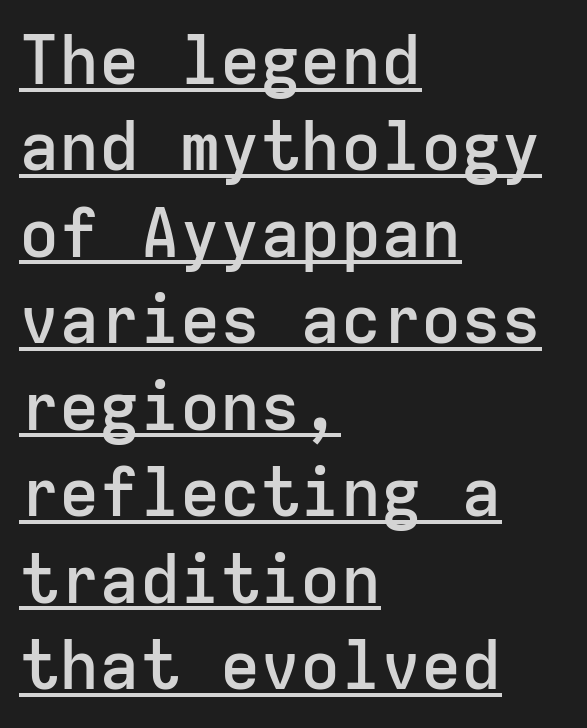
{"serif": "no", "italic": "no", "bold": "semi", "weight": "semibold", "width": "normal", "stroke_contrast": "low", "x_height": "medium", "monospaced": "yes", "underline": "yes", "align": "left", "line_spacing": "normal", "line_spacing_ratio": 1.29, "letter_spacing": "normal", "letter_spacing_em": 0.0, "glyph_px": 67}
